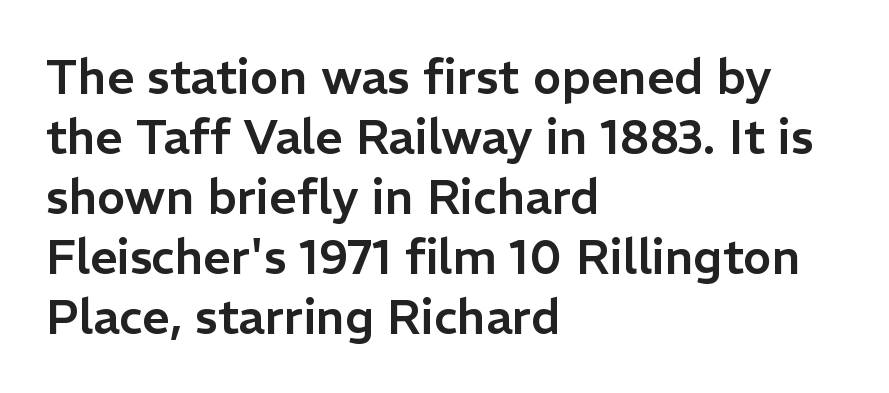
Q: Is the text italic (slanted)? A: No, it is upright.
Q: Is the typeface a serif or a sans-serif typeface? A: Sans-serif.
Q: Is the text underlined? A: No.
Q: How is the paragraph aligned? A: Left-aligned.
Q: Is the spacing between letters normal or unusually wide? A: Normal.
Q: Is the spacing between lines tight, normal or loose? A: Normal.
Q: Width (condensed, normal, or wide)? A: Normal.
Q: Stroke contrast? A: Low.
Q: x-height? A: Medium.
Q: Monospaced? A: No.
